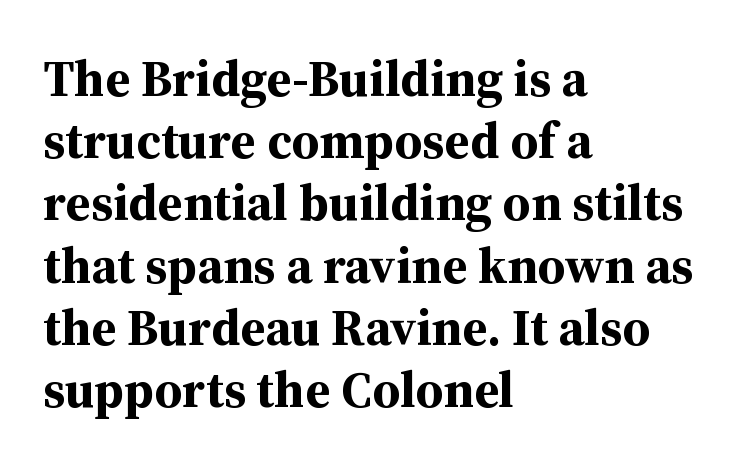
Is the type bold? Yes — the strokes are clearly thick and heavy. Plain, unruled lines of type. Proportional: the letters do not fall into vertical columns. These lines stack with their left ends in a neat column.
